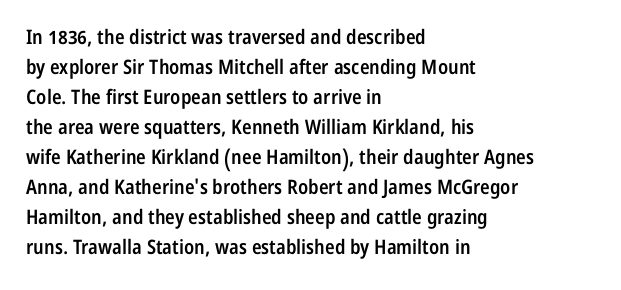
The image shows 20 px text type, upright; set left-aligned, normal line spacing (1.5x), normal letter spacing, not underlined.
